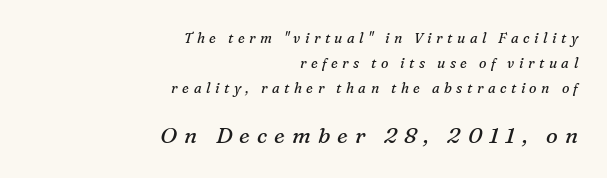
Is the stroke heavy? The answer is a plain regular-or-lighter. Letter spacing: wide. A clean baseline with only descenders dipping below it. Compared with a flush-left layout, this one pins lines to the opposite, right side. Notice how the stems are inclined rather than vertical — that's the hallmark of italics. The lower block of text is set noticeably larger than the block above it.
